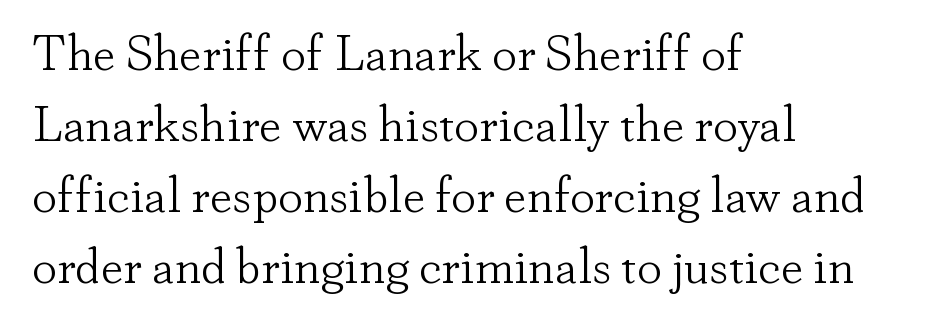
{"serif": "yes", "italic": "no", "bold": "no", "weight": "light", "width": "normal", "stroke_contrast": "low", "x_height": "small", "monospaced": "no", "underline": "no", "align": "left", "line_spacing": "normal", "line_spacing_ratio": 1.42, "letter_spacing": "normal", "letter_spacing_em": 0.0, "glyph_px": 50}
